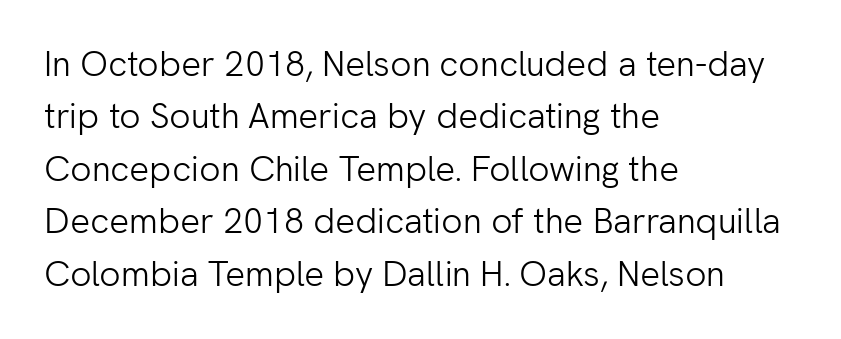
Q: Is the text bold? A: No.
Q: Is the text italic (slanted)? A: No, it is upright.
Q: Is the typeface a serif or a sans-serif typeface? A: Sans-serif.
Q: Is the text underlined? A: No.
Q: How is the paragraph aligned? A: Left-aligned.
Q: Is the spacing between letters normal or unusually wide? A: Normal.
Q: Is the spacing between lines tight, normal or loose? A: Normal.
Q: Width (condensed, normal, or wide)? A: Normal.
Q: Stroke contrast? A: Low.
Q: x-height? A: Medium.
Q: Monospaced? A: No.
